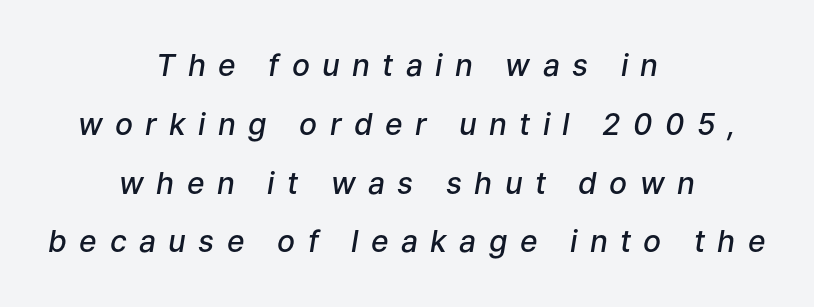
Q: Is the text bold? A: Semi-bold.
Q: Is the text italic (slanted)? A: Yes, it leans right by about 9 degrees.
Q: Is the text underlined? A: No.
Q: How is the paragraph aligned? A: Centered.
Q: Is the spacing between letters normal or unusually wide? A: Unusually wide.
Q: Is the spacing between lines tight, normal or loose? A: Loose.
Q: Width (condensed, normal, or wide)? A: Normal.
Q: Stroke contrast? A: Low.
Q: x-height? A: Medium.
Q: Monospaced? A: No.
